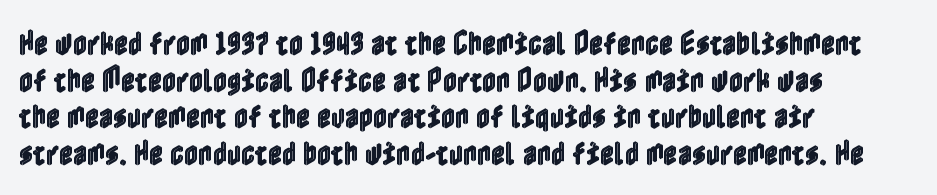
{"italic": "no", "underline": "no", "align": "left", "line_spacing": "normal", "line_spacing_ratio": 1.36, "letter_spacing": "normal", "letter_spacing_em": 0.0, "glyph_px": 27}
